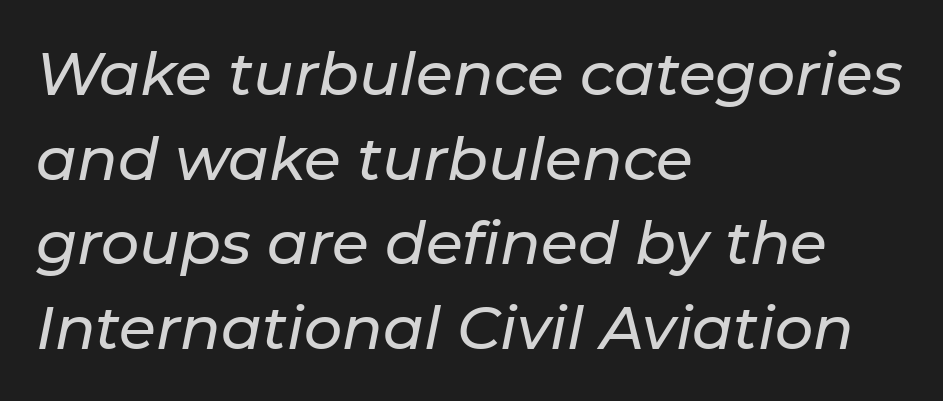
The type is set solid horizontally, with unmodified tracking. Unmarked baselines from the first word to the last. You could not count columns in this text — the font is proportionally spaced. Notice how descenders clear the ascenders below comfortably — that's standard leading. The compositor pushed each line to the left boundary.
